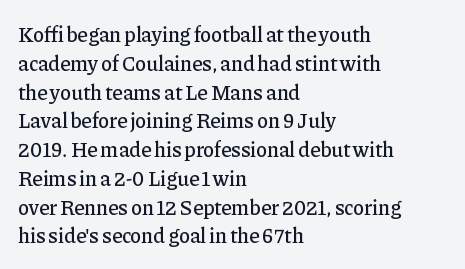
The compositor pushed each line to the left boundary. The strip under each line holds only bare page. When letters stand straight like this, we call the style roman or upright. Letter spacing: default. In terms of leading, this rendering sits right in the middle.
